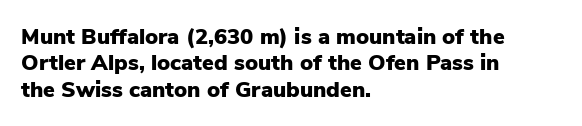
The image shows 22 px bold type, upright; set left-aligned, line spacing 1.2x, normal letter spacing, not underlined.
